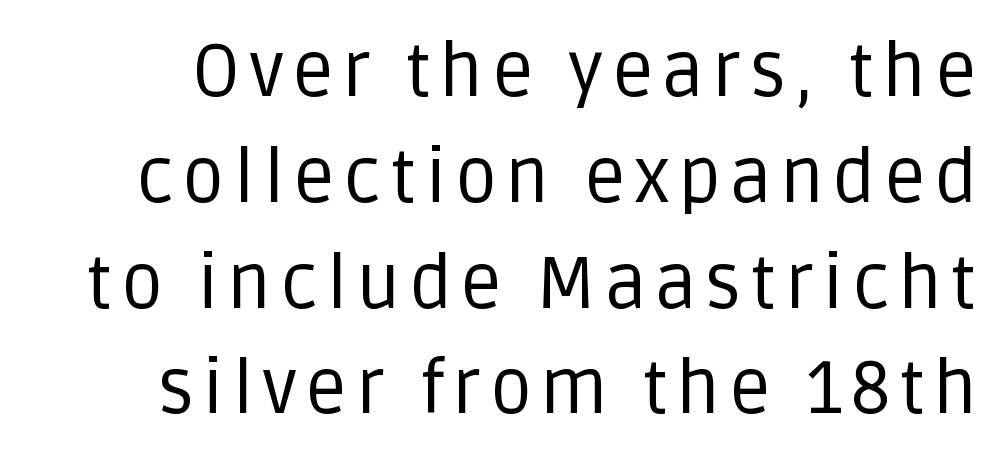
The glyphs are unaccompanied by any horizontal stroke below them. Summary of vertical rhythm: regular, with standard interline spacing. The glyphs in this specimen are sans serif. The passage shown is not bold in any degree. Posture: upright roman.
